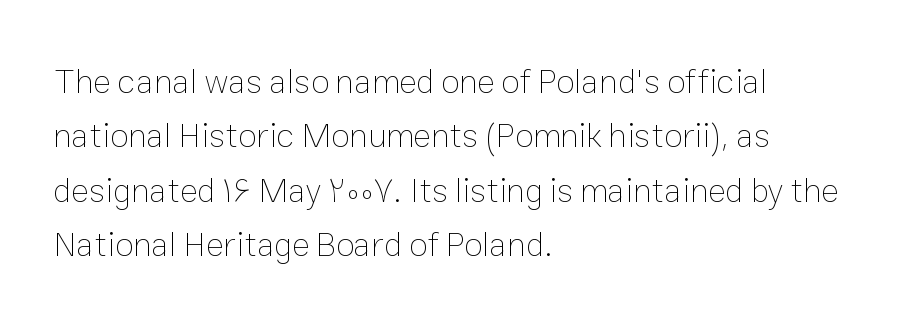
{"italic": "no", "bold": "no", "weight": "thin", "width": "normal", "stroke_contrast": "low", "x_height": "medium", "monospaced": "no", "underline": "no", "align": "left", "line_spacing": "normal", "line_spacing_ratio": 1.6, "letter_spacing": "normal", "letter_spacing_em": 0.0, "glyph_px": 34}
